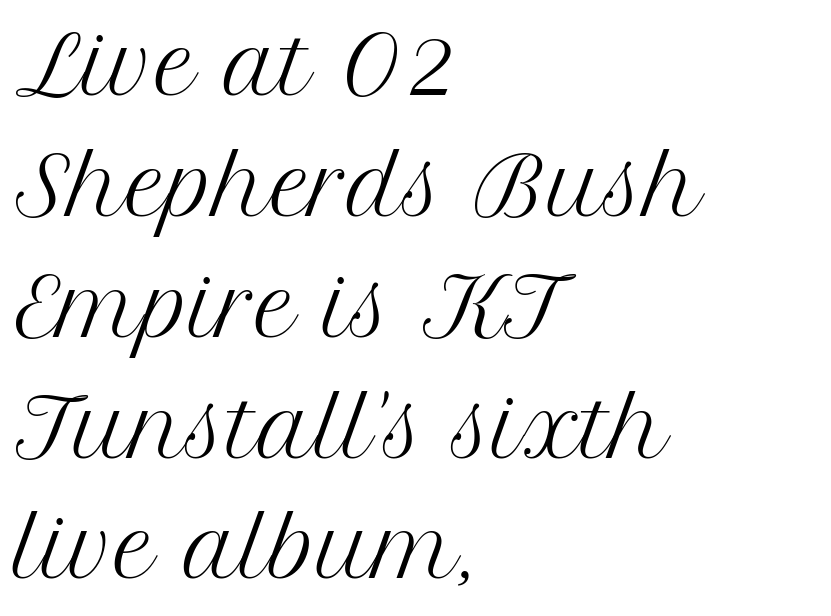
{"bold": "no", "weight": "regular", "width": "normal", "stroke_contrast": "medium", "x_height": "medium", "monospaced": "no", "underline": "no", "align": "left", "line_spacing": "normal", "line_spacing_ratio": 1.53, "letter_spacing": "normal", "letter_spacing_em": 0.0, "glyph_px": 79}
